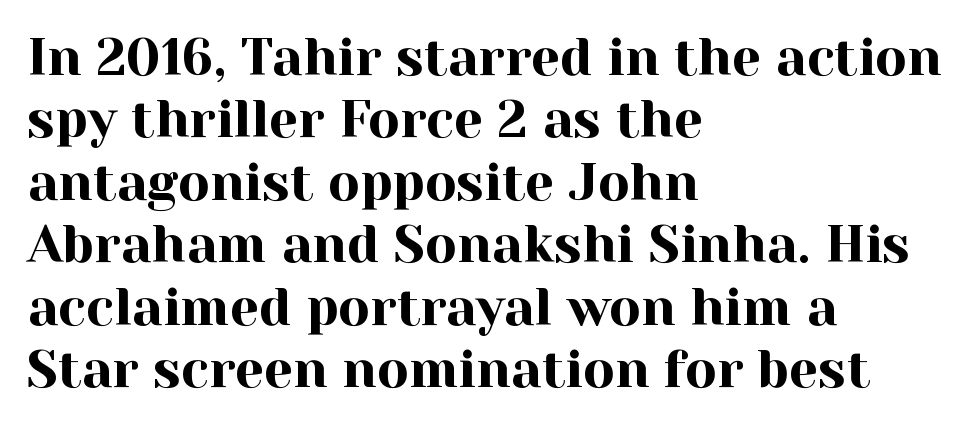
Q: Is the text italic (slanted)? A: No, it is upright.
Q: Is the typeface a serif or a sans-serif typeface? A: Serif.
Q: Is the text underlined? A: No.
Q: How is the paragraph aligned? A: Left-aligned.
Q: Is the spacing between letters normal or unusually wide? A: Normal.
Q: Width (condensed, normal, or wide)? A: Normal.
Q: x-height? A: Medium.
Q: Monospaced? A: No.
